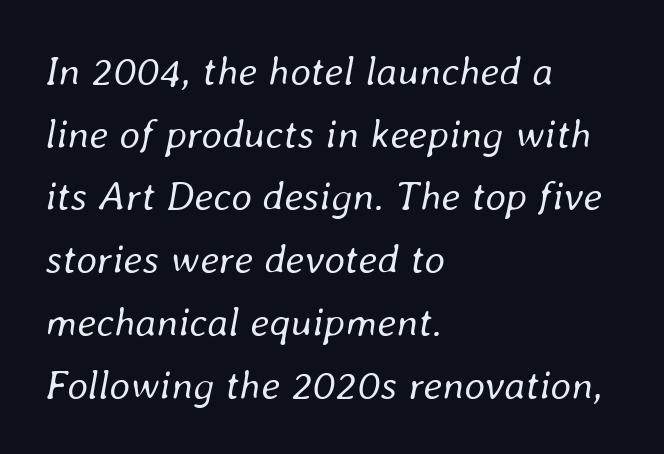
The image shows 41 px regular-weight type, italic (leaning right); set left-aligned, normal line spacing (1.53x), normal letter spacing, not underlined; low stroke contrast and a medium x-height.
